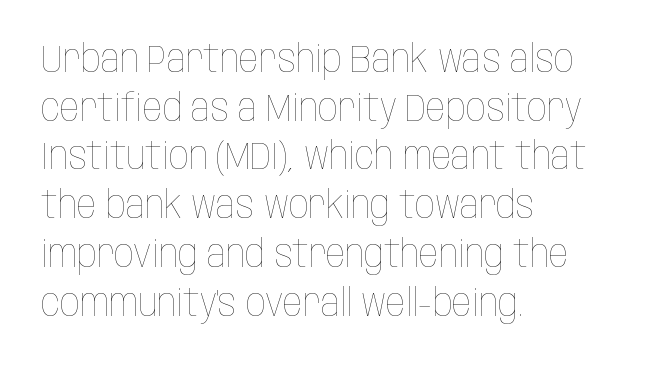
Q: Is the text bold? A: No.
Q: Is the text italic (slanted)? A: No, it is upright.
Q: Is the text underlined? A: No.
Q: How is the paragraph aligned? A: Left-aligned.
Q: Is the spacing between letters normal or unusually wide? A: Normal.
Q: Is the spacing between lines tight, normal or loose? A: Normal.
Q: Width (condensed, normal, or wide)? A: Condensed.
Q: Stroke contrast? A: Low.
Q: x-height? A: Large.
Q: Monospaced? A: No.
